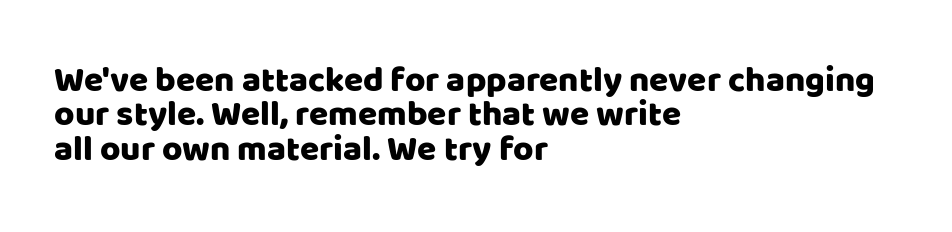
Q: Is the text italic (slanted)? A: No, it is upright.
Q: Is the typeface a serif or a sans-serif typeface? A: Sans-serif.
Q: Is the text underlined? A: No.
Q: How is the paragraph aligned? A: Left-aligned.
Q: Is the spacing between letters normal or unusually wide? A: Normal.
Q: Is the spacing between lines tight, normal or loose? A: Tight.
Q: Width (condensed, normal, or wide)? A: Normal.
Q: Stroke contrast? A: Low.
Q: x-height? A: Large.
Q: Monospaced? A: No.
